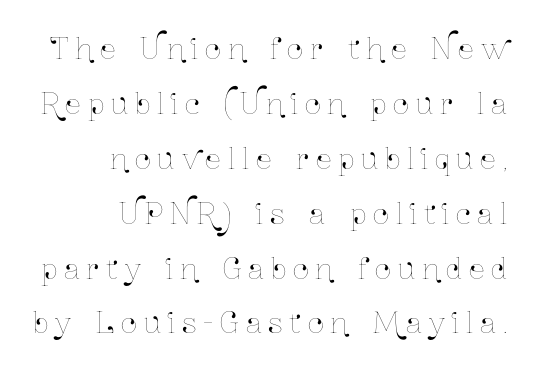
The tracking jumps out immediately: characters are airy and widely separated. Every row of glyphs terminates at an identical x-position on the right. Characters remain perfectly vertical along every line. Check the space under the baseline: it is left empty. The leading is generous, giving the passage an open texture.
